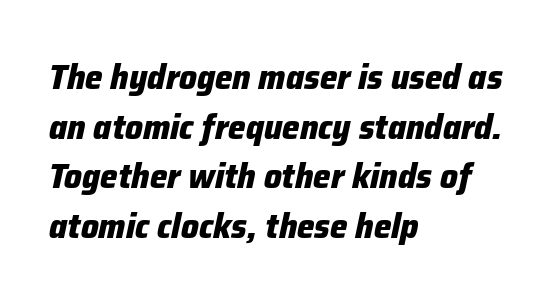
Q: Is the text bold? A: Yes.
Q: Is the text italic (slanted)? A: Yes, it leans right by about 12 degrees.
Q: Is the text underlined? A: No.
Q: How is the paragraph aligned? A: Left-aligned.
Q: Is the spacing between letters normal or unusually wide? A: Normal.
Q: Is the spacing between lines tight, normal or loose? A: Normal.
Q: Width (condensed, normal, or wide)? A: Normal.
Q: Stroke contrast? A: Low.
Q: x-height? A: Medium.
Q: Monospaced? A: No.
